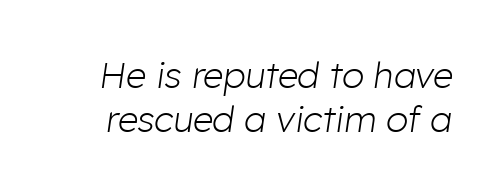
The image shows 36 px light type, italic (leaning right); set line spacing 1.22x, normal letter spacing, not underlined; low stroke contrast and a medium x-height.
